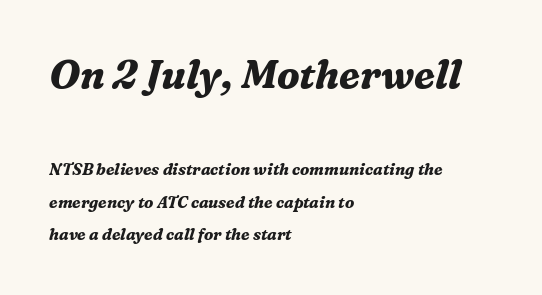
{"serif": "yes", "italic": "yes", "lean": "right", "slant_degrees": 16, "bold": "yes", "weight": "bold", "width": "normal", "stroke_contrast": "medium", "x_height": "medium", "monospaced": "no", "underline": "no", "align": "left", "line_spacing": "loose", "line_spacing_ratio": 2.03, "letter_spacing": "normal", "letter_spacing_em": 0.0, "larger_block": "first", "size_ratio": 2.44, "glyph_px": 39}
